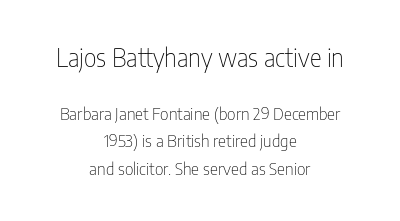
Q: Is the text bold? A: No.
Q: Is the text italic (slanted)? A: No, it is upright.
Q: Is the text underlined? A: No.
Q: How is the paragraph aligned? A: Centered.
Q: Is the spacing between letters normal or unusually wide? A: Normal.
Q: Is the spacing between lines tight, normal or loose? A: Normal.
Q: Which block of text is set in a larger size, the first (top) or the second (bottom)? A: The first (top) one.
